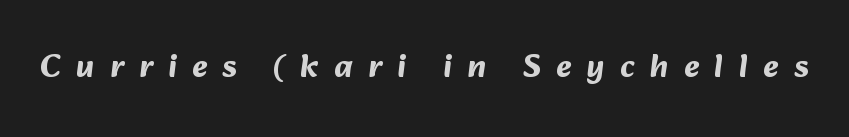
{"serif": "no", "bold": "yes", "weight": "bold", "width": "normal", "stroke_contrast": "medium", "x_height": "medium", "monospaced": "no", "underline": "no", "letter_spacing": "wide", "letter_spacing_em": 0.46, "glyph_px": 33}
